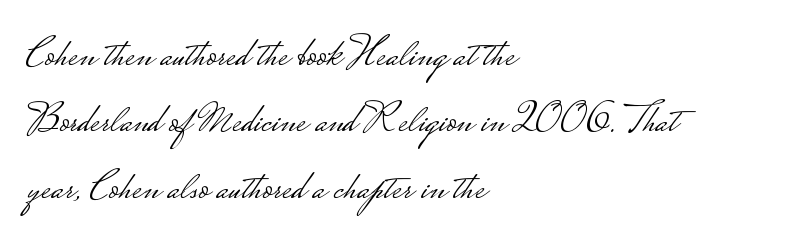
Vertically, the passage feels balanced, rows spaced as you'd expect. The letterforms sit at book weight or below. Short note: letters normally spaced.
